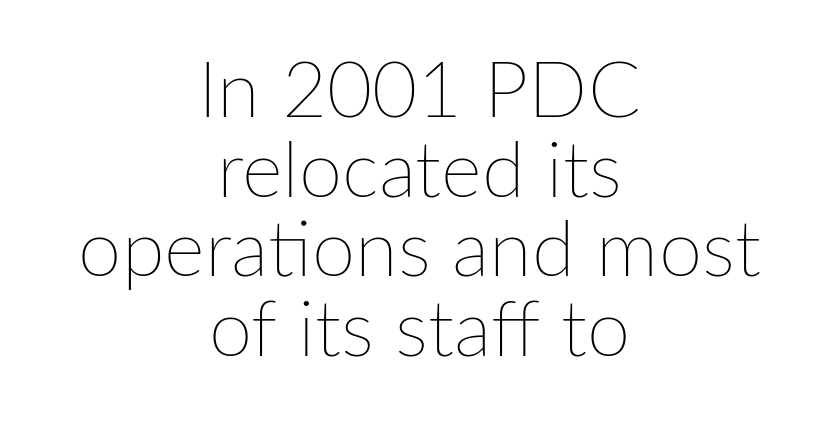
Q: Is the text bold? A: No.
Q: Is the text italic (slanted)? A: No, it is upright.
Q: Is the text underlined? A: No.
Q: How is the paragraph aligned? A: Centered.
Q: Is the spacing between letters normal or unusually wide? A: Normal.
Q: Is the spacing between lines tight, normal or loose? A: Tight.
Q: Width (condensed, normal, or wide)? A: Normal.
Q: Stroke contrast? A: Low.
Q: x-height? A: Medium.
Q: Monospaced? A: No.
